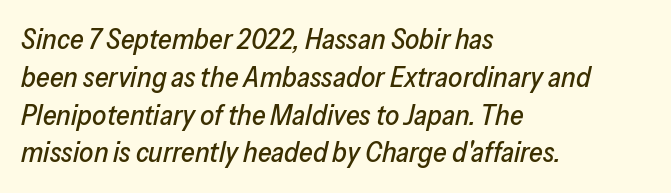
Q: Is the text italic (slanted)? A: Yes, it leans right by about 13 degrees.
Q: Is the text underlined? A: No.
Q: How is the paragraph aligned? A: Left-aligned.
Q: Is the spacing between letters normal or unusually wide? A: Normal.
Q: Is the spacing between lines tight, normal or loose? A: Normal.
Q: Width (condensed, normal, or wide)? A: Normal.
Q: Stroke contrast? A: Low.
Q: x-height? A: Medium.
Q: Monospaced? A: No.
